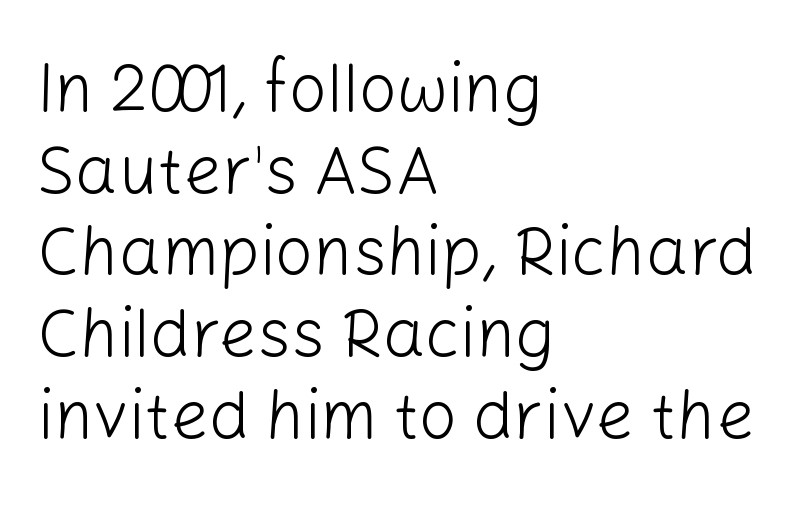
The image shows 67 px light sans-serif type, upright; set left-aligned, line spacing 1.22x, normal letter spacing, not underlined; low stroke contrast and a medium x-height.
